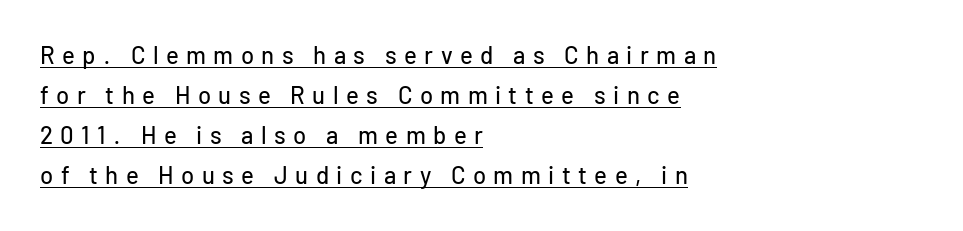
The type sits square on the baseline with zero lean. What stands out about the letter spacing? Its width — letters are far apart. The words here are underlined. All the whitespace from short lines collects on the right. Each new line begins a customary step beneath the previous one.
